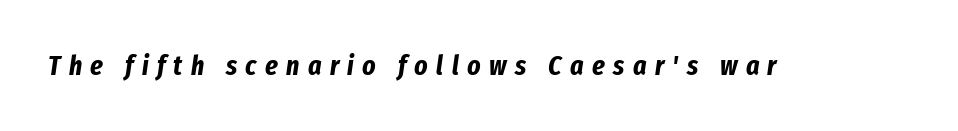
The image shows 28 px bold, condensed type, italic (leaning right); set unusually wide letter spacing (+0.3 em), not underlined; low stroke contrast and a medium x-height.
